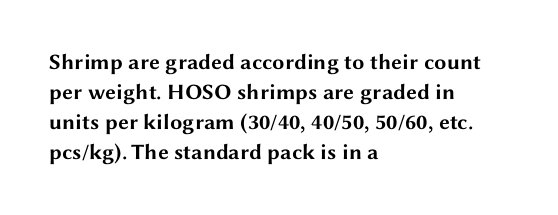
The paragraph shown leans on its left margin. This block has exactly the height ordinary leading produces. Italic: no, the glyphs are upright roman. The baseline area is clear.
